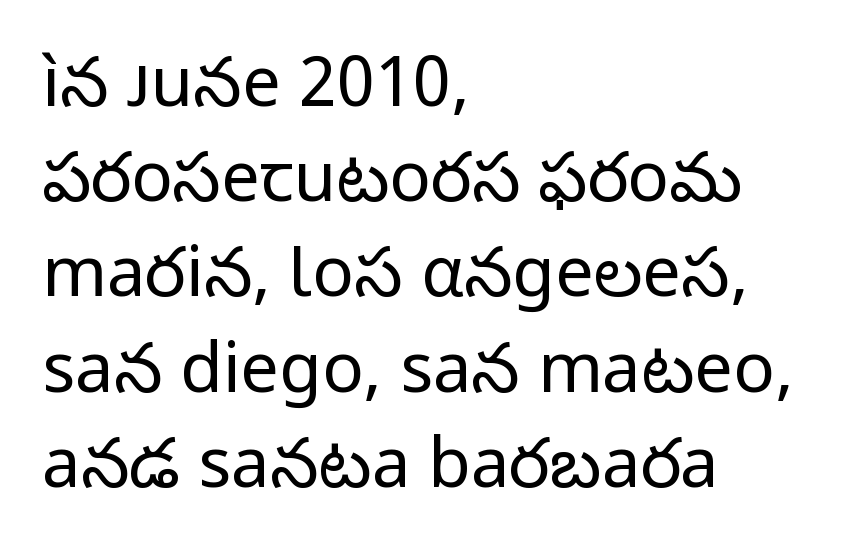
This sample uses plain, unmodified letter spacing. Ordinary non-slanted type is in use. Each stroke keeps to a modest, everyday thickness or less. Each new line begins a customary step beneath the previous one. Nobody drew a line under any word here.
